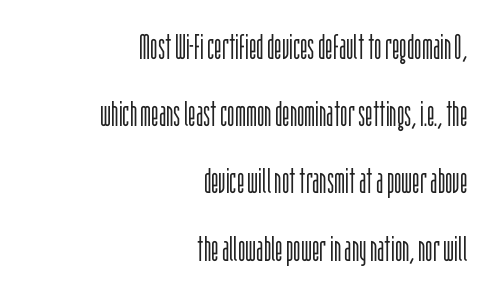
{"serif": "no", "italic": "no", "bold": "no", "weight": "light", "width": "condensed", "stroke_contrast": "low", "x_height": "large", "monospaced": "no", "underline": "no", "align": "right", "line_spacing": "loose", "line_spacing_ratio": 1.92, "letter_spacing": "normal", "letter_spacing_em": 0.0, "glyph_px": 35}
